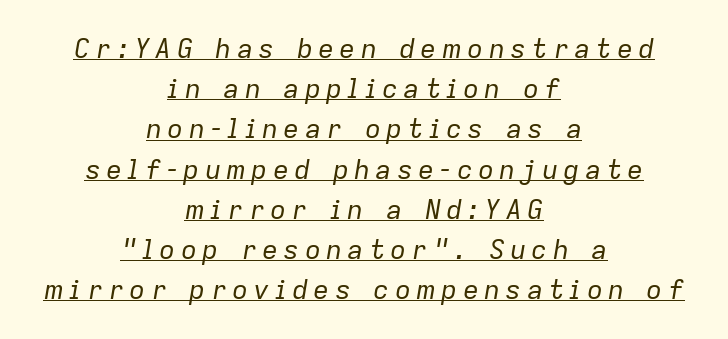
The image shows 27 px text type, italic (leaning right); set centered, normal line spacing (1.49x), underlined.
